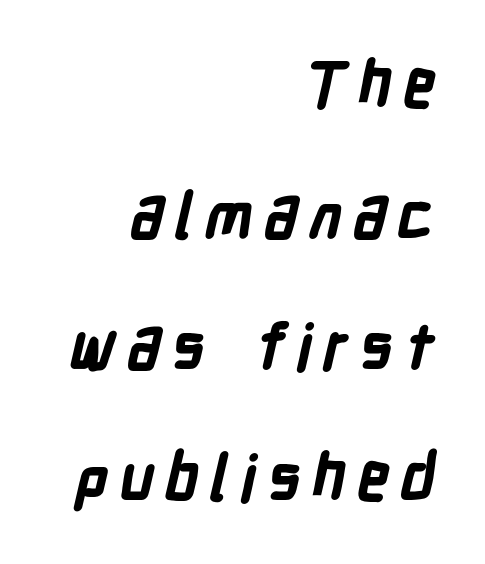
Q: Is the text bold? A: Yes.
Q: Is the typeface a serif or a sans-serif typeface? A: Sans-serif.
Q: Is the text underlined? A: No.
Q: How is the paragraph aligned? A: Right-aligned.
Q: Is the spacing between lines tight, normal or loose? A: Loose.
Q: Width (condensed, normal, or wide)? A: Condensed.
Q: Stroke contrast? A: Low.
Q: x-height? A: Medium.
Q: Monospaced? A: No.
